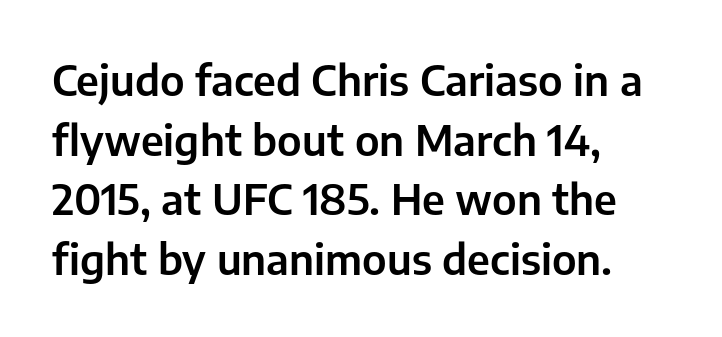
The image shows 42 px sans-serif type, upright; set left-aligned, normal line spacing (1.42x), normal letter spacing, not underlined; low stroke contrast and a medium x-height.
